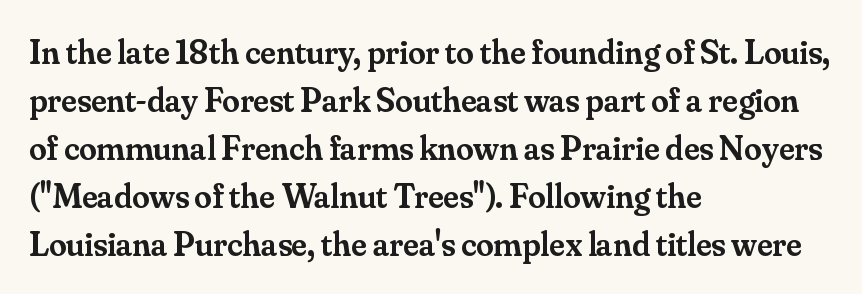
The typesetter chose a ragged-right arrangement here. Baseline-to-baseline distance is the conventional proportion of letter height. Underline: absent. Regarding serifs, this sample has them. Do the characters align in a grid? No, the font is proportional. The specimen reads as upright at a glance.
